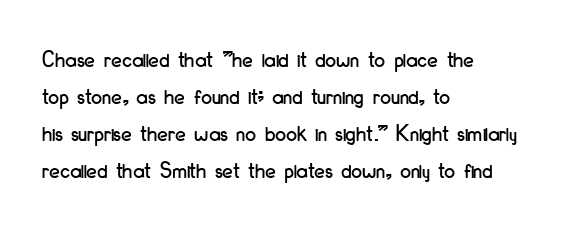
This is roman type, the default non-slanted kind. The lines in this sample share a left origin and differ only in where they stop. Glance below the letters and you will spot only blank space. The line-height multiplier appears to be the usual default. No extra tracking has been applied to these lines.
